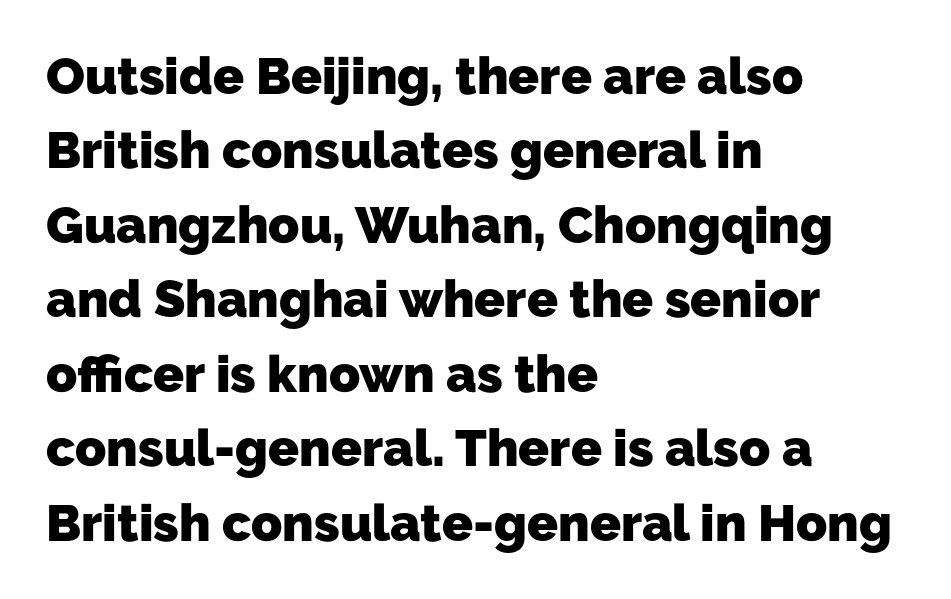
The image shows 51 px heavy sans-serif type; set left-aligned, normal line spacing (1.46x), normal letter spacing, not underlined; low stroke contrast and a medium x-height.
